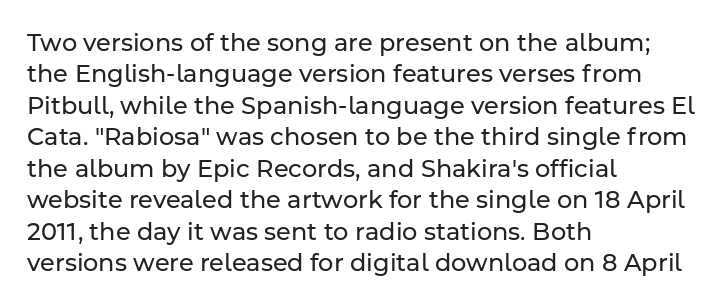
Q: Is the text bold? A: No.
Q: Is the text italic (slanted)? A: No, it is upright.
Q: Is the text underlined? A: No.
Q: How is the paragraph aligned? A: Left-aligned.
Q: Is the spacing between letters normal or unusually wide? A: Normal.
Q: Is the spacing between lines tight, normal or loose? A: Normal.
